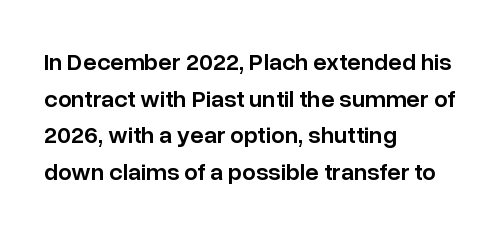
Q: Is the text bold? A: Semi-bold.
Q: Is the text italic (slanted)? A: No, it is upright.
Q: Is the text underlined? A: No.
Q: How is the paragraph aligned? A: Left-aligned.
Q: Is the spacing between letters normal or unusually wide? A: Normal.
Q: Is the spacing between lines tight, normal or loose? A: Normal.
